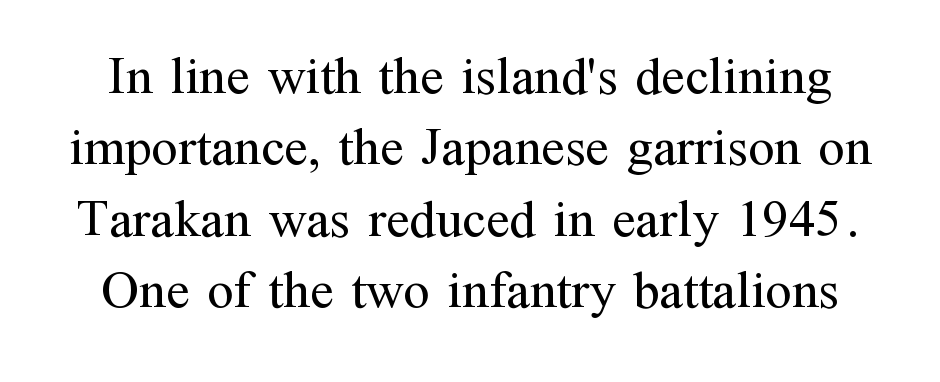
Q: Is the text bold? A: No.
Q: Is the text italic (slanted)? A: No, it is upright.
Q: Is the typeface a serif or a sans-serif typeface? A: Serif.
Q: Is the text underlined? A: No.
Q: Is the spacing between letters normal or unusually wide? A: Normal.
Q: Is the spacing between lines tight, normal or loose? A: Normal.
Q: Width (condensed, normal, or wide)? A: Normal.
Q: Stroke contrast? A: Medium.
Q: x-height? A: Medium.
Q: Monospaced? A: No.
